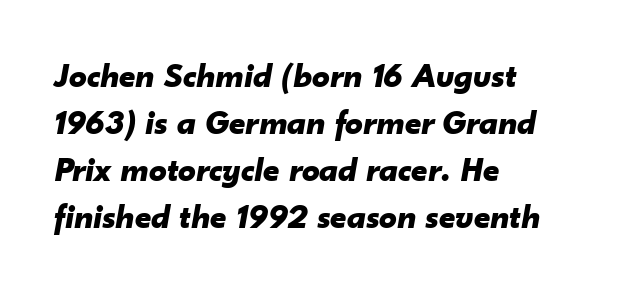
{"italic": "yes", "lean": "right", "slant_degrees": 10, "bold": "yes", "weight": "bold", "width": "normal", "stroke_contrast": "low", "x_height": "small", "monospaced": "no", "underline": "no", "align": "left", "line_spacing": "normal", "line_spacing_ratio": 1.34, "letter_spacing": "normal", "letter_spacing_em": 0.0, "glyph_px": 35}
